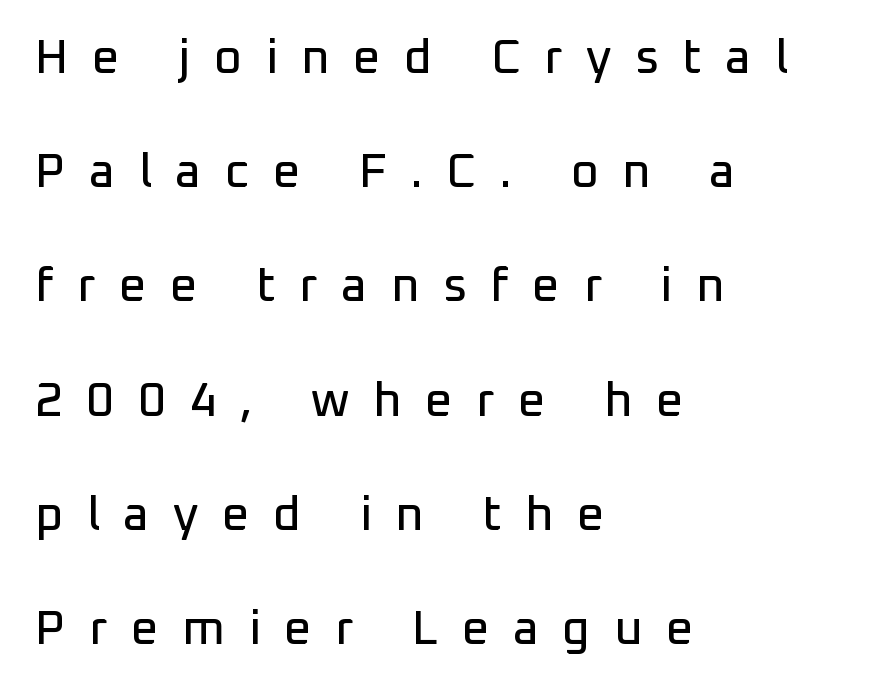
The image shows 48 px sans-serif type, upright; set left-aligned, loose line spacing (2.38x), unusually wide letter spacing (+0.49 em), not underlined; low stroke contrast and a medium x-height.
